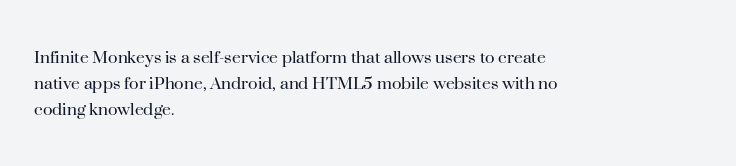
Q: Is the text bold? A: No.
Q: Is the text italic (slanted)? A: No, it is upright.
Q: Is the text underlined? A: No.
Q: How is the paragraph aligned? A: Left-aligned.
Q: Is the spacing between letters normal or unusually wide? A: Normal.
Q: Is the spacing between lines tight, normal or loose? A: Normal.
